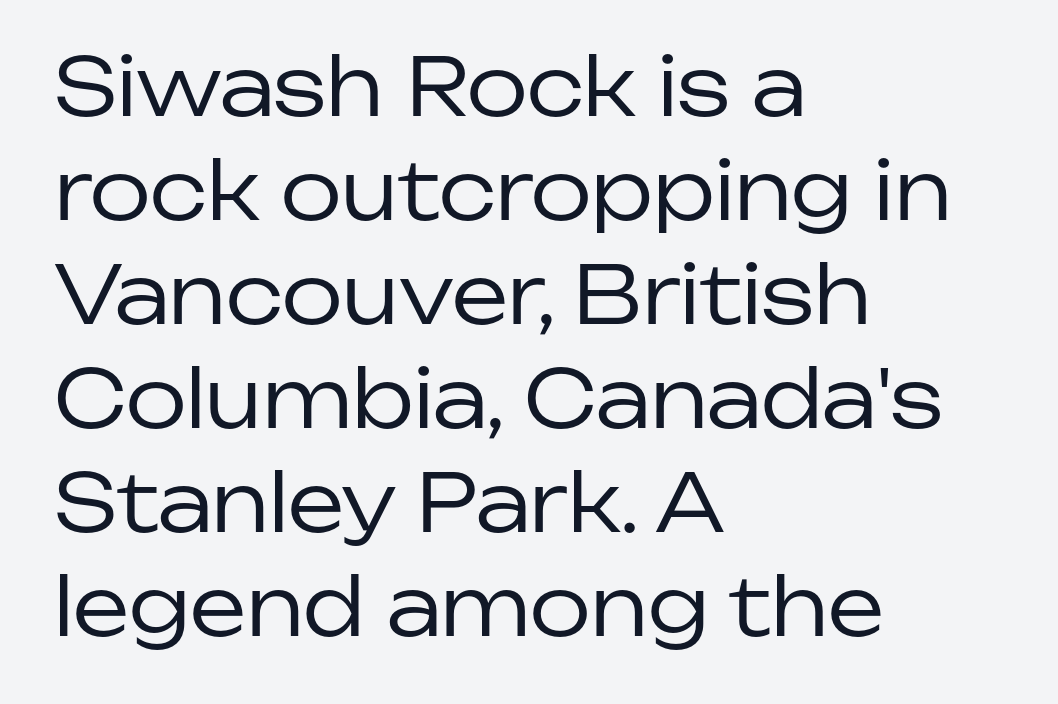
The image shows 80 px regular-weight sans-serif type, upright; set left-aligned, normal line spacing (1.3x), normal letter spacing, not underlined; low stroke contrast and a medium x-height.
